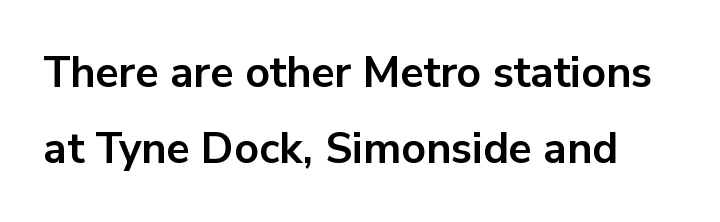
{"serif": "no", "italic": "no", "bold": "yes", "weight": "bold", "width": "normal", "stroke_contrast": "low", "x_height": "medium", "monospaced": "no", "underline": "no", "line_spacing_ratio": 1.76, "letter_spacing": "normal", "letter_spacing_em": 0.0, "glyph_px": 43}
